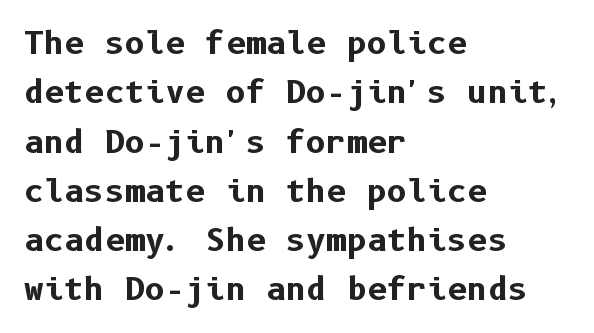
The image shows 31 px bold sans-serif type, upright; set left-aligned, normal line spacing (1.59x), normal letter spacing, not underlined; low stroke contrast and a medium x-height.
